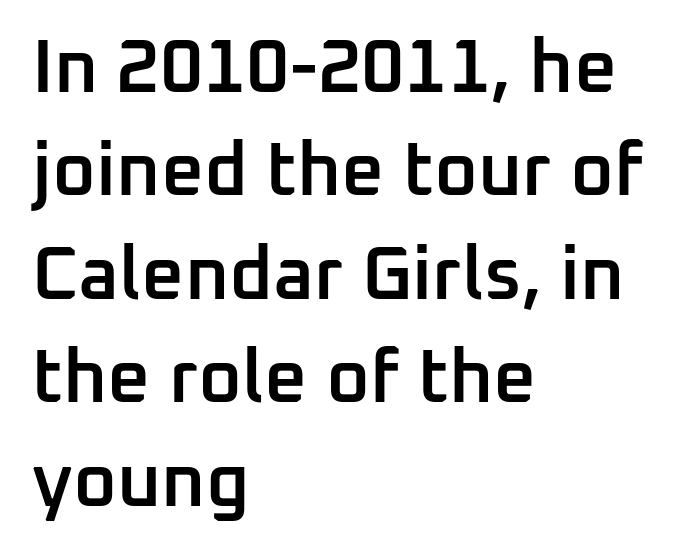
Vertical spacing — default. Style check: upright. Slightly chunky letters — semibold, I'd say, not full bold. Check under the words: just untouched page.
